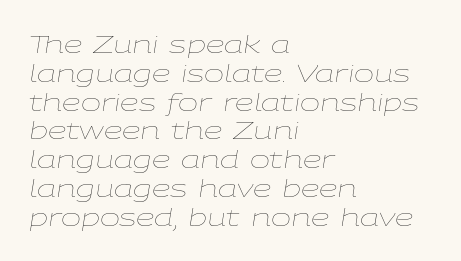
{"italic": "yes", "lean": "right", "slant_degrees": 9, "bold": "no", "underline": "no", "align": "left", "line_spacing_ratio": 1.2, "letter_spacing": "normal", "letter_spacing_em": 0.0, "glyph_px": 24}
